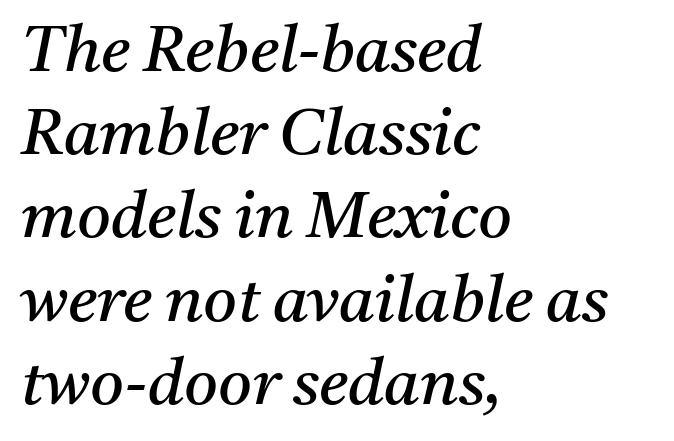
{"serif": "yes", "italic": "yes", "lean": "right", "slant_degrees": 11, "bold": "no", "weight": "regular", "width": "normal", "stroke_contrast": "medium", "x_height": "medium", "monospaced": "no", "underline": "no", "align": "left", "line_spacing": "normal", "line_spacing_ratio": 1.28, "letter_spacing": "normal", "letter_spacing_em": 0.0, "glyph_px": 65}
